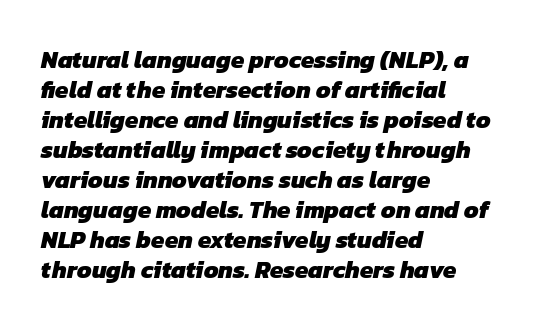
{"bold": "yes", "underline": "no", "align": "left", "line_spacing": "normal", "line_spacing_ratio": 1.25, "letter_spacing": "normal", "letter_spacing_em": 0.0, "glyph_px": 24}
